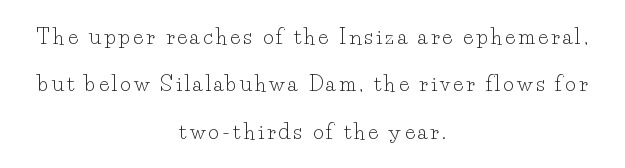
Q: Is the text bold? A: No.
Q: Is the text italic (slanted)? A: No, it is upright.
Q: Is the text underlined? A: No.
Q: How is the paragraph aligned? A: Centered.
Q: Is the spacing between lines tight, normal or loose? A: Loose.
